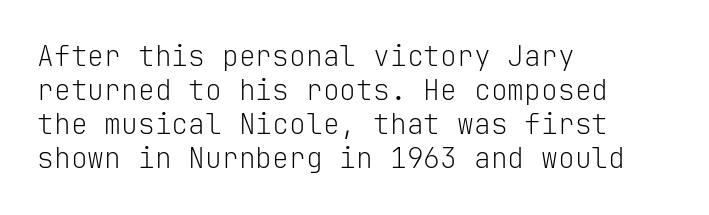
The image shows 28 px light sans-serif type, upright, monospaced; set left-aligned, line spacing 1.22x, normal letter spacing, not underlined; low stroke contrast and a medium x-height.
